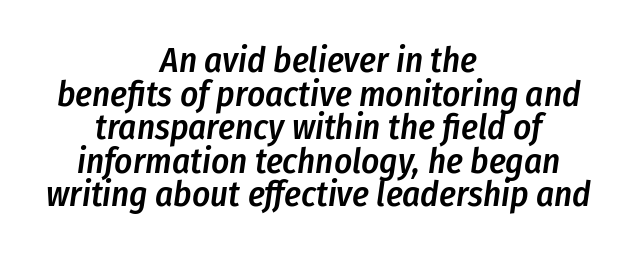
These words are printed semibold, heavier than regular yet not bold. The leading is snug, giving the passage a crowded texture. This rendering uses center alignment, leaving both contours irregular but symmetric. These lines are rendered in a variable-pitch font. Tracking value appears to be zero — textbook default spacing. Slant detected: the letters are inclined.
